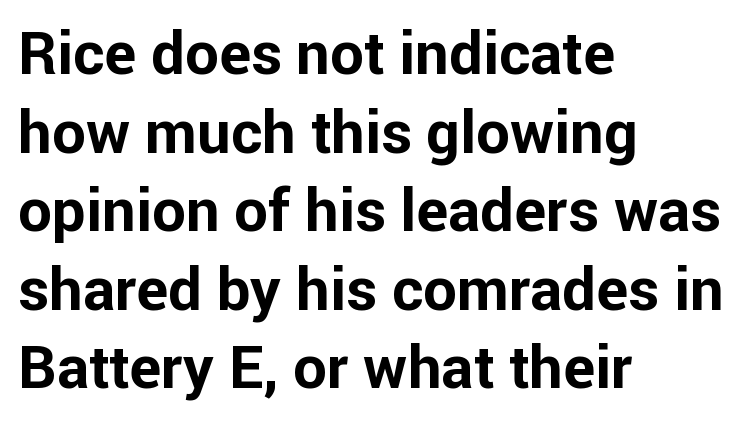
Q: Is the text bold? A: Yes.
Q: Is the text italic (slanted)? A: No, it is upright.
Q: Is the typeface a serif or a sans-serif typeface? A: Sans-serif.
Q: Is the text underlined? A: No.
Q: How is the paragraph aligned? A: Left-aligned.
Q: Is the spacing between letters normal or unusually wide? A: Normal.
Q: Is the spacing between lines tight, normal or loose? A: Normal.
Q: Width (condensed, normal, or wide)? A: Normal.
Q: Stroke contrast? A: Low.
Q: x-height? A: Medium.
Q: Monospaced? A: No.
